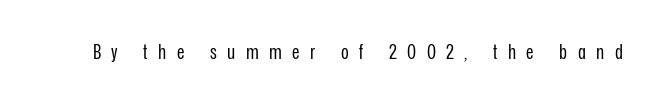
The image shows 21 px text type, upright; set unusually wide letter spacing (+0.5 em), not underlined.
